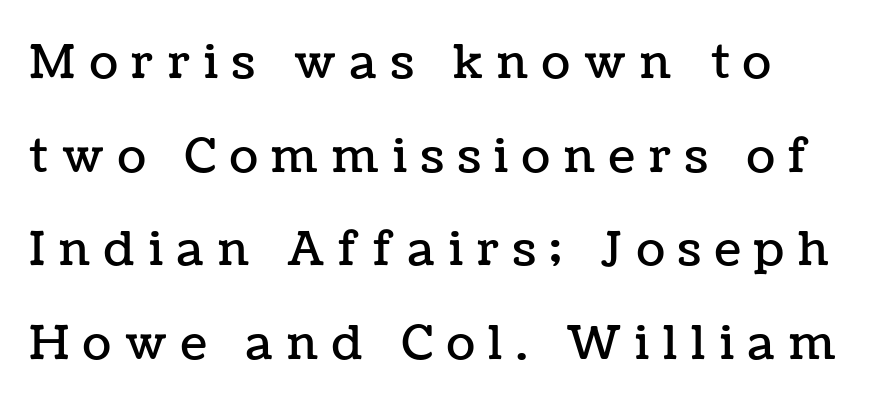
{"italic": "no", "width": "normal", "stroke_contrast": "low", "x_height": "medium", "monospaced": "no", "underline": "no", "line_spacing": "loose", "line_spacing_ratio": 1.99, "letter_spacing": "wide", "letter_spacing_em": 0.3, "glyph_px": 47}
